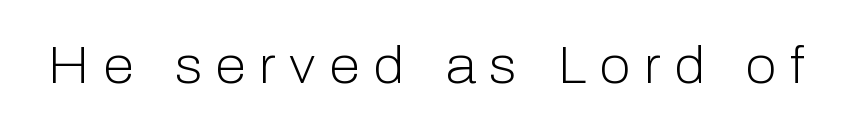
The image shows 51 px light sans-serif type, upright; set unusually wide letter spacing (+0.26 em), not underlined; low stroke contrast and a medium x-height.
